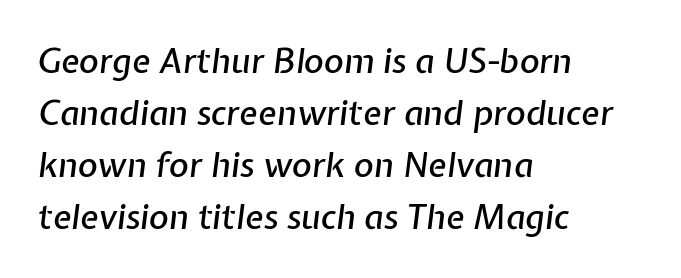
Tall strokes in this sample are angled rather than plumb. Alignment: flush left. Evenly set lines give the paragraph a standard silhouette. The letters advance in unequal steps, a hallmark of proportional type.
